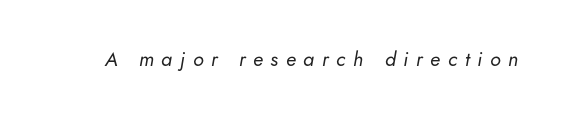
Stem width sits at or under what a default text font uses. Someone cranked the tracking dial way up on this one. Unmarked baselines from the first word to the last. Would a proofreader flag this as italicized? Yes.
